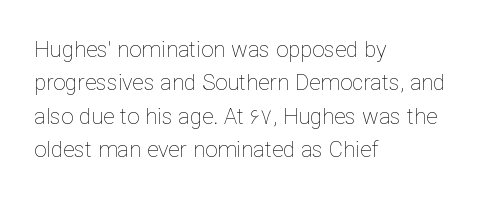
The image shows 22 px text type, upright; set left-aligned, normal line spacing (1.52x), normal letter spacing, not underlined.
